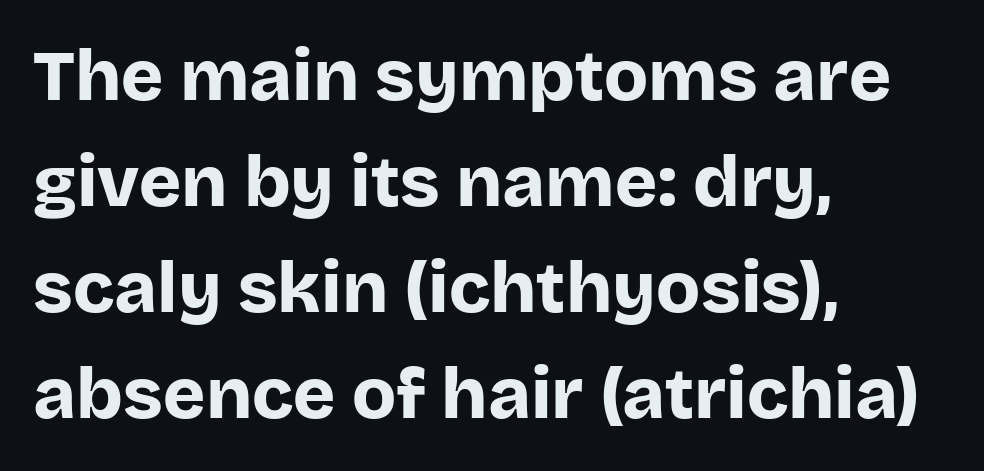
{"serif": "no", "italic": "no", "bold": "yes", "weight": "bold", "width": "normal", "stroke_contrast": "low", "x_height": "large", "monospaced": "no", "underline": "no", "align": "left", "line_spacing": "normal", "line_spacing_ratio": 1.47, "letter_spacing": "normal", "letter_spacing_em": 0.0, "glyph_px": 72}
